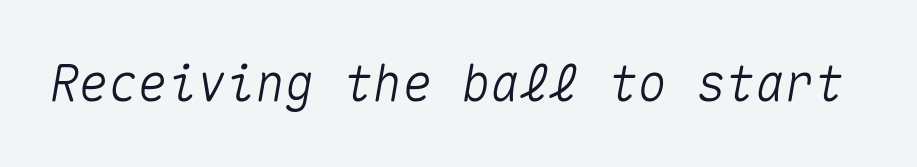
{"italic": "yes", "lean": "right", "slant_degrees": 10, "width": "normal", "stroke_contrast": "medium", "x_height": "medium", "monospaced": "yes", "underline": "no", "letter_spacing": "normal", "letter_spacing_em": 0.0, "glyph_px": 49}
